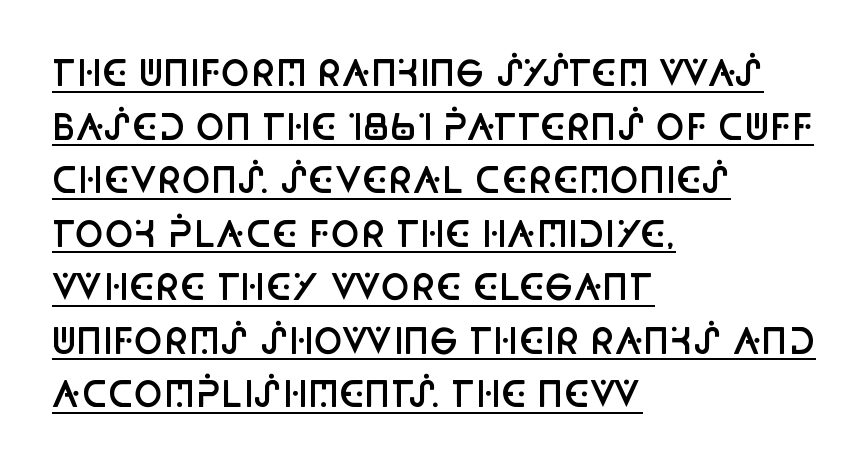
The image shows 35 px semibold, condensed sans-serif type, upright; set left-aligned, normal line spacing (1.53x), normal letter spacing, underlined; low stroke contrast and a large x-height.
